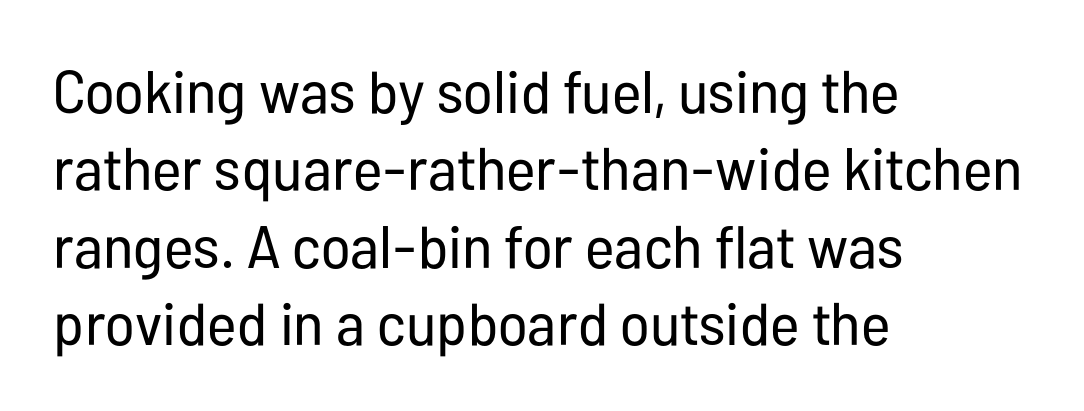
Weight: in the light-to-regular range. Default kerning and tracking; the words read as compact shapes. The font's upright variant was chosen for this text. These lines are set flush left with a ragged right edge. Proportional: the letters do not fall into vertical columns. Notice how descenders clear the ascenders below comfortably — that's standard leading.
